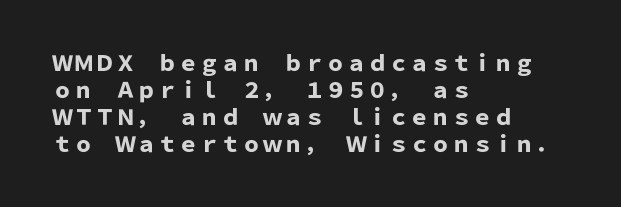
{"italic": "no", "bold": "yes", "underline": "no", "align": "left", "line_spacing": "normal", "line_spacing_ratio": 1.28, "letter_spacing": "normal", "letter_spacing_em": 0.0, "glyph_px": 21}
